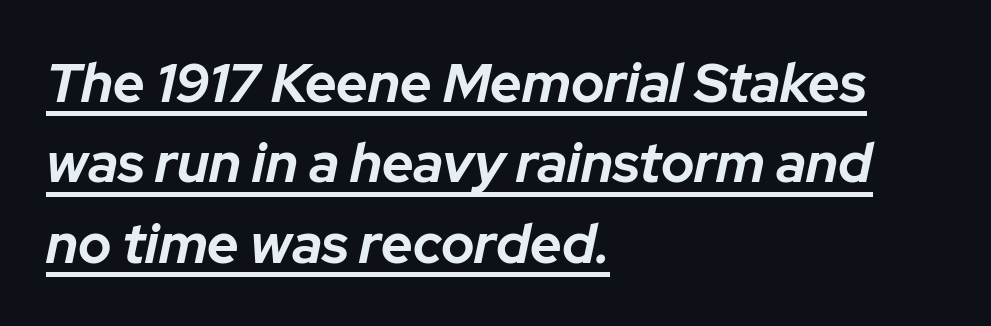
{"italic": "yes", "lean": "right", "slant_degrees": 12, "bold": "yes", "weight": "bold", "width": "normal", "stroke_contrast": "low", "x_height": "medium", "monospaced": "no", "underline": "yes", "align": "left", "line_spacing": "normal", "line_spacing_ratio": 1.46, "letter_spacing": "normal", "letter_spacing_em": 0.0, "glyph_px": 55}
